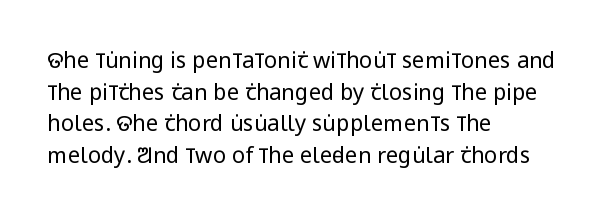
Q: Is the text bold? A: No.
Q: Is the text italic (slanted)? A: No, it is upright.
Q: Is the text underlined? A: No.
Q: How is the paragraph aligned? A: Left-aligned.
Q: Is the spacing between letters normal or unusually wide? A: Normal.
Q: Is the spacing between lines tight, normal or loose? A: Normal.
